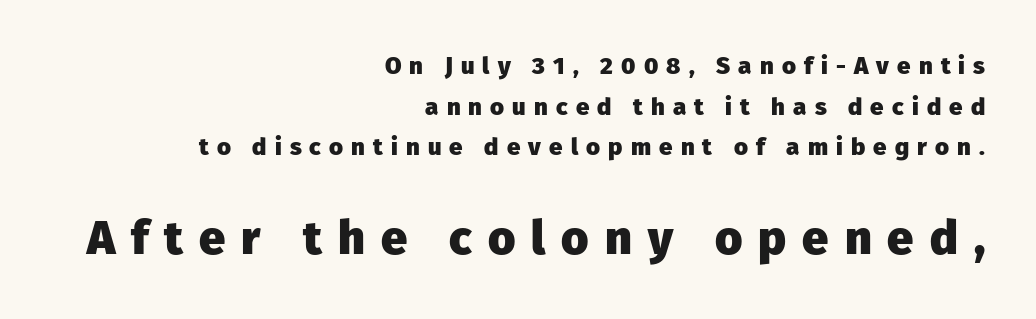
You could not count columns in this text — the font is proportionally spaced. Compared with a flush-left layout, this one pins lines to the opposite, right side. You could only call the tracking loose — the letters float apart. As a designer I'd log this as weight 700, bold.
